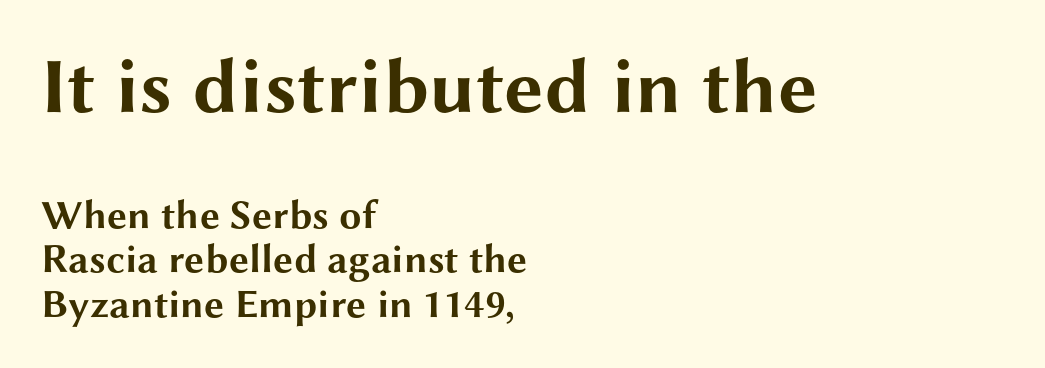
Is the lower block the larger one? No — the upper block carries the bigger type. Caption: bold face, heavy strokes. The specimen reads as upright at a glance. Caption: multi-line text, flush left, ragged right. The typeface chosen for these lines omits serifs. The area under the type is left untouched.
